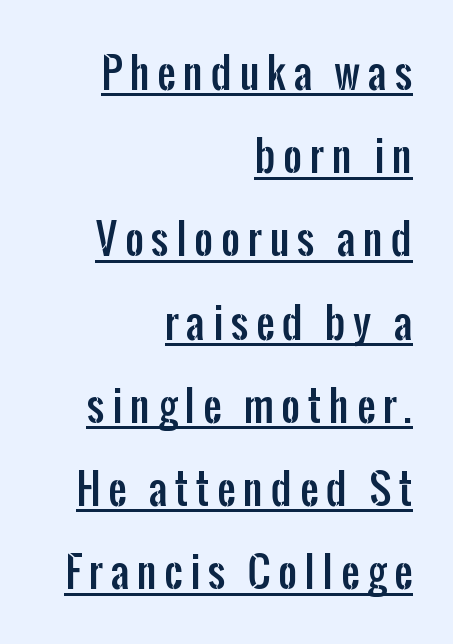
Honestly, the underline is the first thing you notice here. This block would shrink considerably if given ordinary leading; it's expanded now. Letterform terminals end flat and unadorned throughout the passage. The paragraph has a hard right edge and a soft left edge. Does the lettering tilt? It doesn't — this is upright.
